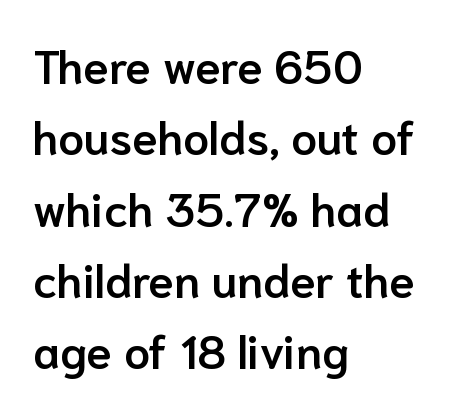
The image shows 46 px semibold sans-serif type, upright; set left-aligned, normal line spacing (1.55x), normal letter spacing, not underlined; low stroke contrast and a medium x-height.
